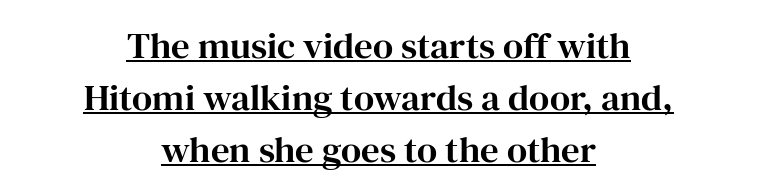
The image shows 37 px serif type, upright; set centered, normal line spacing (1.41x), normal letter spacing, underlined; high stroke contrast and a medium x-height.
